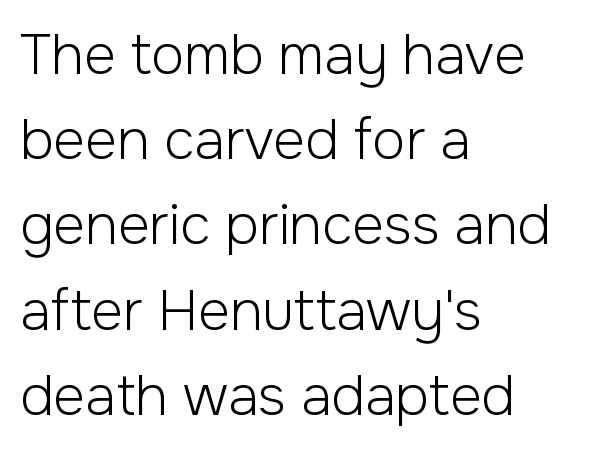
Q: Is the text bold? A: No.
Q: Is the text italic (slanted)? A: No, it is upright.
Q: Is the typeface a serif or a sans-serif typeface? A: Sans-serif.
Q: Is the text underlined? A: No.
Q: How is the paragraph aligned? A: Left-aligned.
Q: Is the spacing between letters normal or unusually wide? A: Normal.
Q: Is the spacing between lines tight, normal or loose? A: Normal.
Q: Width (condensed, normal, or wide)? A: Normal.
Q: Stroke contrast? A: Low.
Q: x-height? A: Medium.
Q: Monospaced? A: No.
